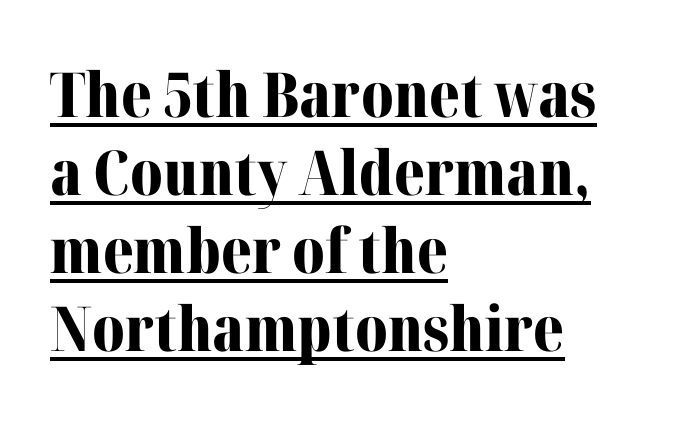
The typesetting leans heavy: a genuine bold. Yep, those are serifs on the letters. Students, note that the glyphs here touch the page at normal intervals. The font's upright variant was chosen for this text. Leading matches the norm, producing a regular column. This sample is left-justified, so line endings fall wherever the words run out.
